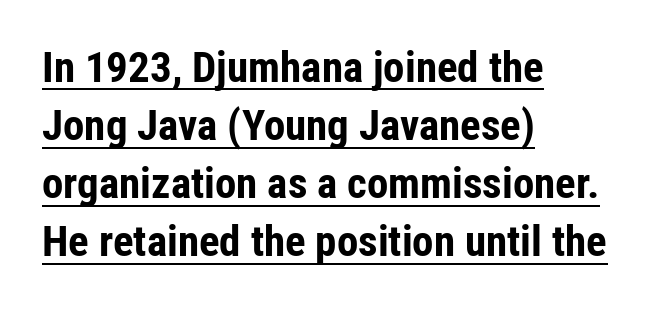
Each letter keeps its own natural width here, so spacing adapts to shape. Each letter's strokes conclude bluntly, with no projecting serifs. The rendering uses a moderate line-height, typical for paragraphs. As a designer I'd log this as weight 700, bold. Default kerning and tracking; the words read as compact shapes.
